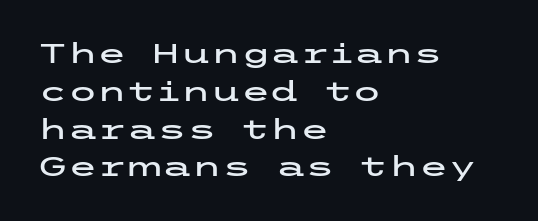
The ragged edge is on the right, which tells us the setting is flush left. Underline: absent. Does the leading feel generous? No, just average. The type is set solid horizontally, with unmodified tracking.
